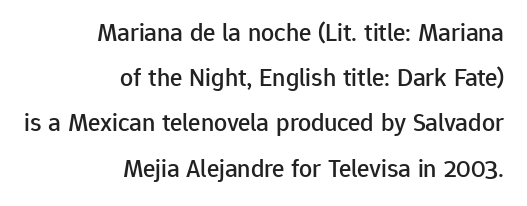
Q: Is the text italic (slanted)? A: No, it is upright.
Q: Is the text underlined? A: No.
Q: How is the paragraph aligned? A: Right-aligned.
Q: Is the spacing between letters normal or unusually wide? A: Normal.
